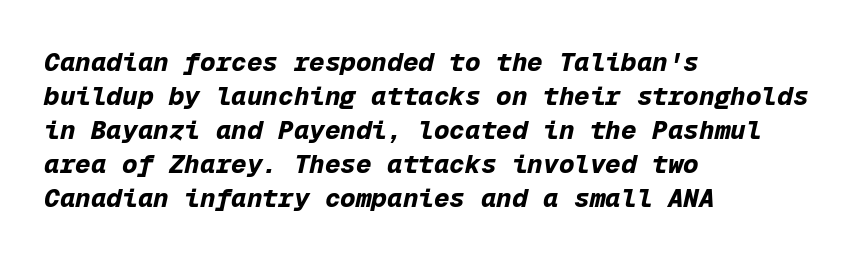
These lines were composed using italics. The gap between lines stays unmarked. A student would call this left alignment; a typographer would say flush left, rag right. The typesetting leans heavy: a genuine bold. Letter spacing: default.
